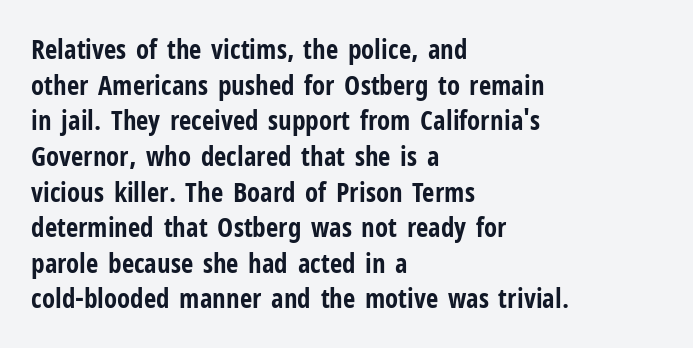
A typesetter would call this leading conventional body-copy spacing. Standard letterfit; no display-style spreading of the glyphs. The axis of the letterforms is exactly vertical. Typeset ragged right — the left edge is the straight one. Clear beneath every line of the passage. Each glyph is drawn with heavy, bold strokes.
